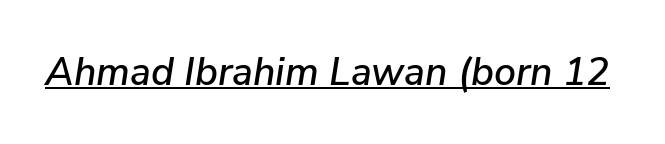
{"italic": "yes", "lean": "right", "slant_degrees": 9, "width": "normal", "stroke_contrast": "low", "x_height": "medium", "monospaced": "no", "underline": "yes", "letter_spacing": "normal", "letter_spacing_em": 0.0, "glyph_px": 39}
